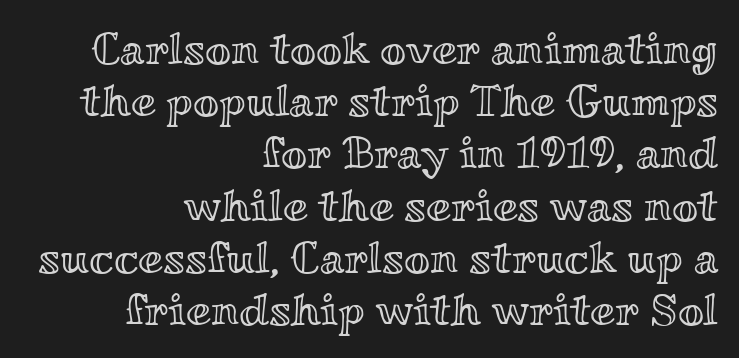
A student would call this right alignment; a typographer would say flush right, rag left. The letterforms sit shoulder to shoulder at normal distance. A clean baseline with only descenders dipping below it. You could not count columns in this text — the font is proportionally spaced. The type sits square on the baseline with zero lean.
